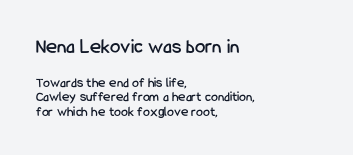
Top chunk: large. Bottom chunk: small. Is the block centered? No — it sits flush against the left margin. Glyph-to-glyph distance matches everyday printed text. Just letters on the line, the space beneath them empty. Vertical spacing — tight. Notice how the stems are strictly vertical — no italics here.
